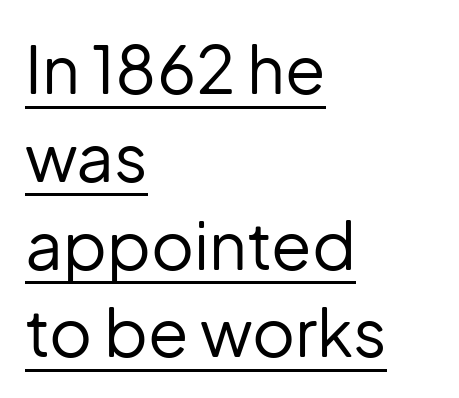
Short and long lines alike share a common starting point at left. Quick note: not italic, upright. What decoration does the sample have? An underline. Stroke terminals: plain, sans-serif.
